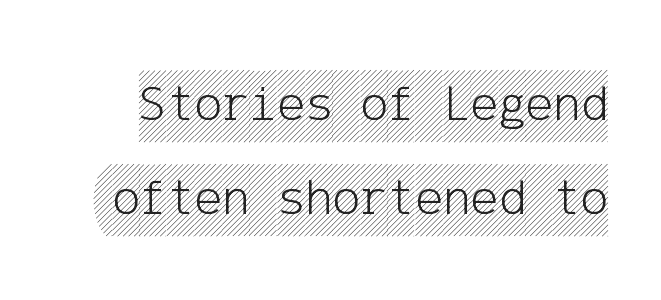
{"italic": "no", "width": "condensed", "x_height": "large", "underline": "no", "line_spacing_ratio": 1.81, "letter_spacing": "normal", "letter_spacing_em": 0.0, "glyph_px": 52}
